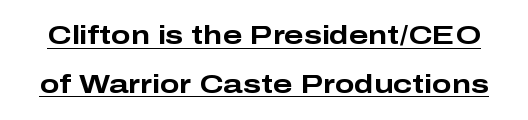
Q: Is the text bold? A: Yes.
Q: Is the text italic (slanted)? A: No, it is upright.
Q: Is the text underlined? A: Yes.
Q: Is the spacing between letters normal or unusually wide? A: Normal.
